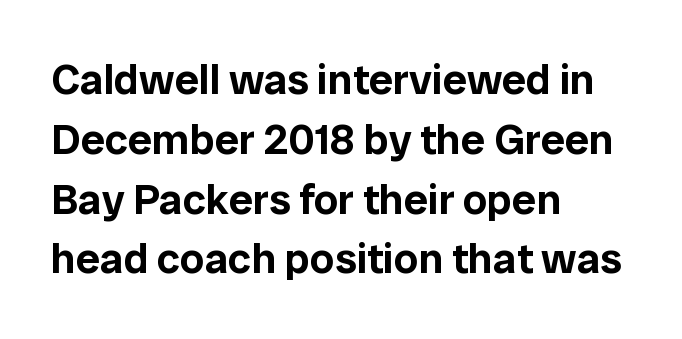
{"serif": "no", "italic": "no", "width": "normal", "stroke_contrast": "low", "x_height": "medium", "monospaced": "no", "underline": "no", "align": "left", "line_spacing": "normal", "line_spacing_ratio": 1.39, "letter_spacing": "normal", "letter_spacing_em": 0.0, "glyph_px": 43}
